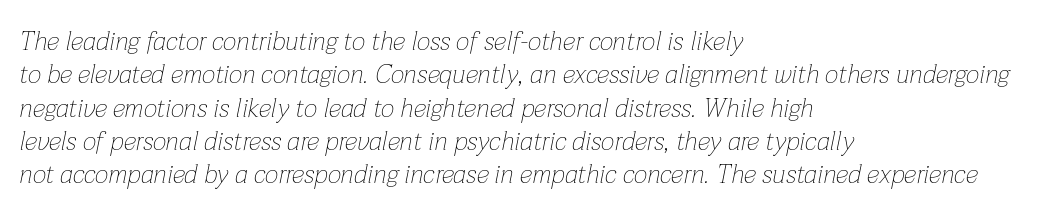
Q: Is the text bold? A: No.
Q: Is the text italic (slanted)? A: Yes, it leans right by about 12 degrees.
Q: Is the text underlined? A: No.
Q: How is the paragraph aligned? A: Left-aligned.
Q: Is the spacing between letters normal or unusually wide? A: Normal.
Q: Is the spacing between lines tight, normal or loose? A: Normal.
